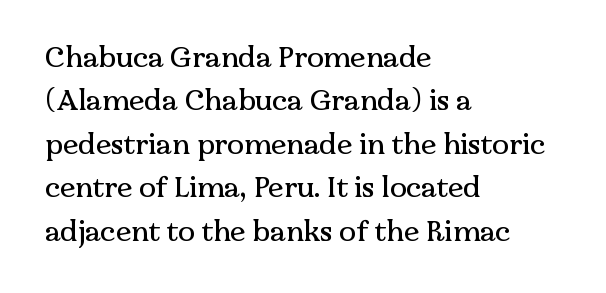
The image shows 28 px serif type, upright; set left-aligned, normal line spacing (1.55x), normal letter spacing, not underlined; medium stroke contrast and a medium x-height.
